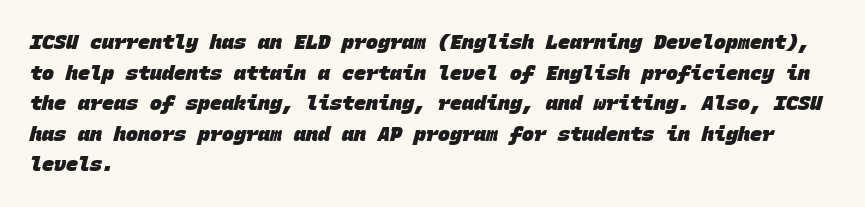
Notice how descenders clear the ascenders below comfortably — that's standard leading. Look at the tracking — it's just the regular setting, nothing added. A clean baseline with only descenders dipping below it. Leftover space on each line is placed entirely after the last word. Look at the stroke-to-counter ratio: heavy, a bold.
